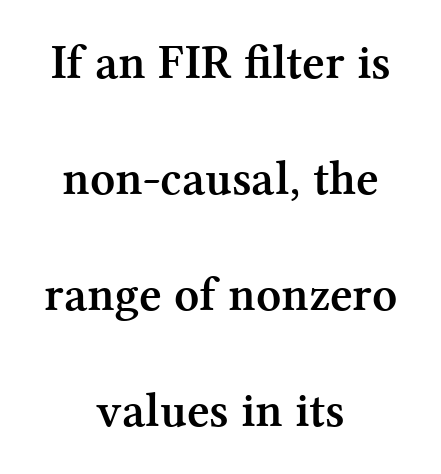
Q: Is the text bold? A: Yes.
Q: Is the text italic (slanted)? A: No, it is upright.
Q: Is the typeface a serif or a sans-serif typeface? A: Serif.
Q: Is the text underlined? A: No.
Q: How is the paragraph aligned? A: Centered.
Q: Is the spacing between letters normal or unusually wide? A: Normal.
Q: Is the spacing between lines tight, normal or loose? A: Loose.
Q: Width (condensed, normal, or wide)? A: Normal.
Q: Stroke contrast? A: Medium.
Q: x-height? A: Medium.
Q: Monospaced? A: No.
